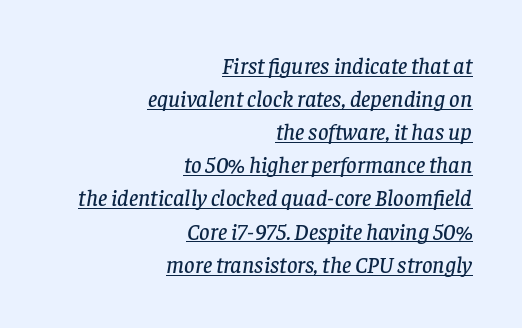
The image shows 23 px text type, italic (leaning right); set right-aligned, normal line spacing (1.44x), normal letter spacing, underlined.
